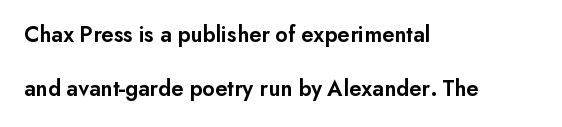
The image shows 23 px text type, upright; set left-aligned, loose line spacing (2.35x), normal letter spacing, not underlined.
